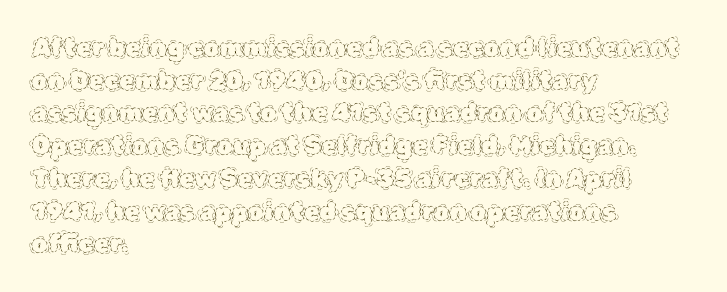
The image shows 25 px text type, upright; set left-aligned, normal line spacing (1.31x), normal letter spacing, not underlined.
